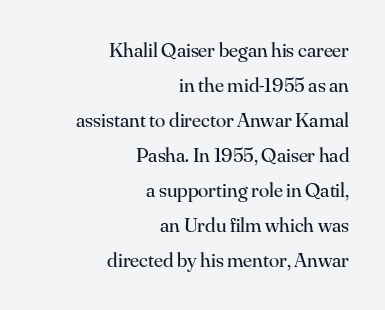
{"italic": "no", "bold": "no", "underline": "no", "align": "right", "line_spacing": "normal", "line_spacing_ratio": 1.67, "letter_spacing": "normal", "letter_spacing_em": 0.0, "glyph_px": 21}
